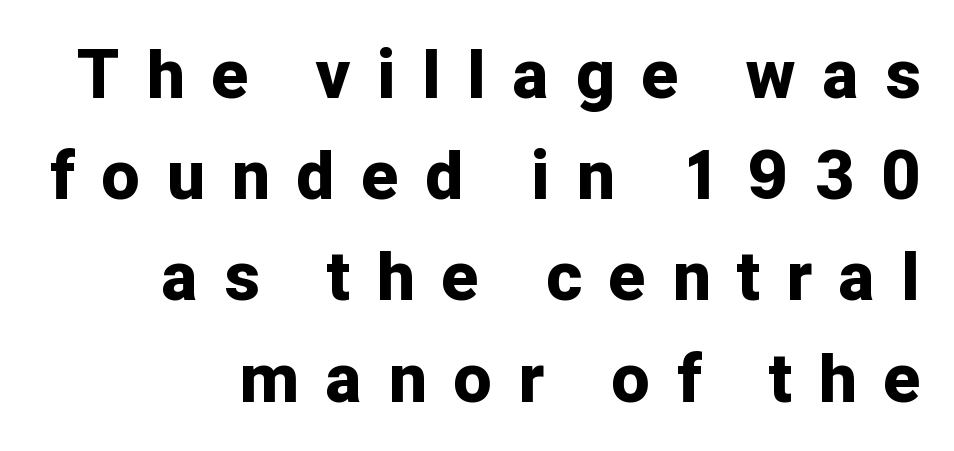
Students, note that the glyphs here are deliberately spaced far apart. A typesetter would call this leading conventional body-copy spacing. On the weight axis this lands at bold, roughly 700. Every stem runs plumb, perpendicular to the baseline. Type style note: lacks serifs. This rendering uses right alignment, leaving the left contour irregular.
